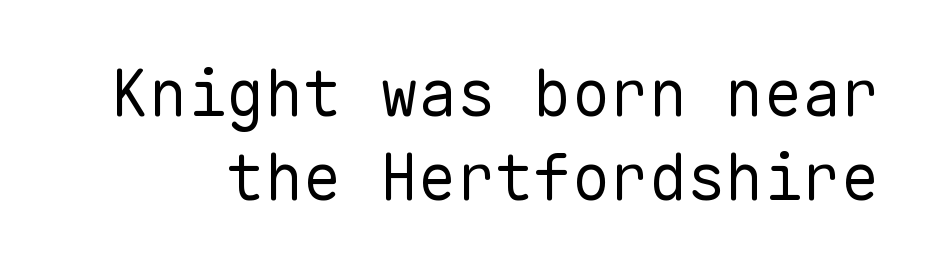
Q: Is the text bold? A: No.
Q: Is the text italic (slanted)? A: No, it is upright.
Q: Is the typeface a serif or a sans-serif typeface? A: Sans-serif.
Q: Is the text underlined? A: No.
Q: Is the spacing between letters normal or unusually wide? A: Normal.
Q: Is the spacing between lines tight, normal or loose? A: Normal.
Q: Width (condensed, normal, or wide)? A: Normal.
Q: Stroke contrast? A: Low.
Q: x-height? A: Medium.
Q: Monospaced? A: Yes.
